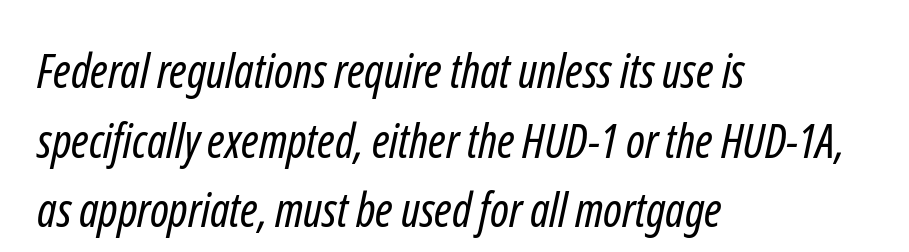
The weight tops out at a normal text grade. The passage shown is not underscored anywhere. A typesetter would call this leading conventional body-copy spacing. Where is the straight margin? On the left. Think of a printed novel: that variable character pitch is what you see here. The type is set solid horizontally, with unmodified tracking.
